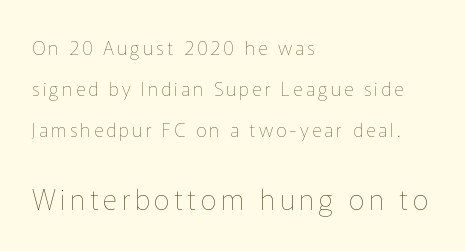
The image shows 28 px thin type, upright; set left-aligned, loose line spacing (2.15x), not underlined; the second (bottom) block is 1.47x larger; low stroke contrast and a medium x-height.
